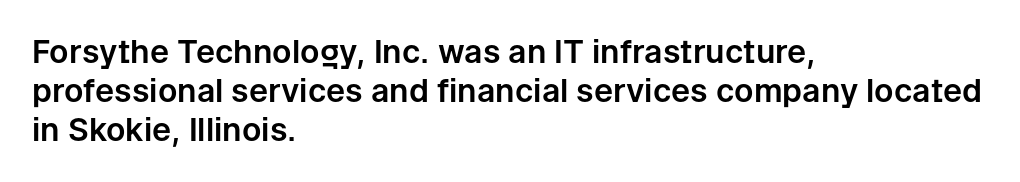
The image shows 32 px sans-serif type, upright; set left-aligned, line spacing 1.22x, normal letter spacing, not underlined; low stroke contrast and a medium x-height.
